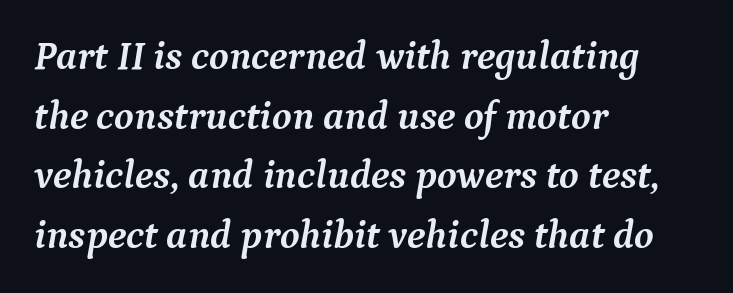
Caption: bold face, heavy strokes. Compared with ordinary roman type, these characters are visibly tilted. The tracking reads as untouched default to a designer's eye. The rows are spaced the way most documents space them. Alignment: flush left. This sample has the flowing, uneven cadence of proportional lettering.
